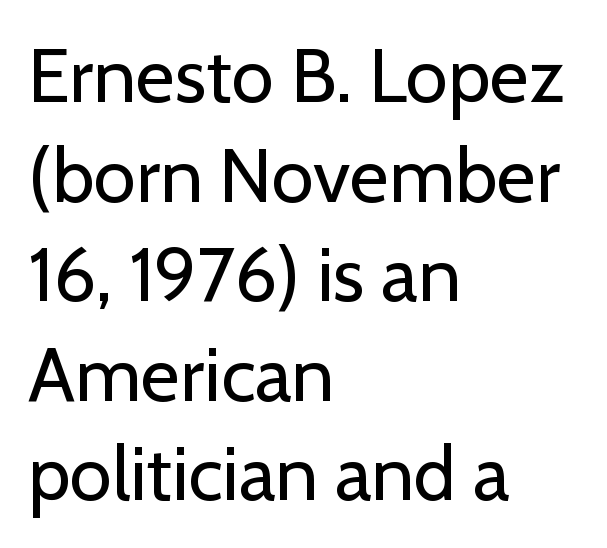
The image shows 76 px regular-weight sans-serif type, upright; set left-aligned, normal line spacing (1.31x), normal letter spacing, not underlined; low stroke contrast and a medium x-height.
